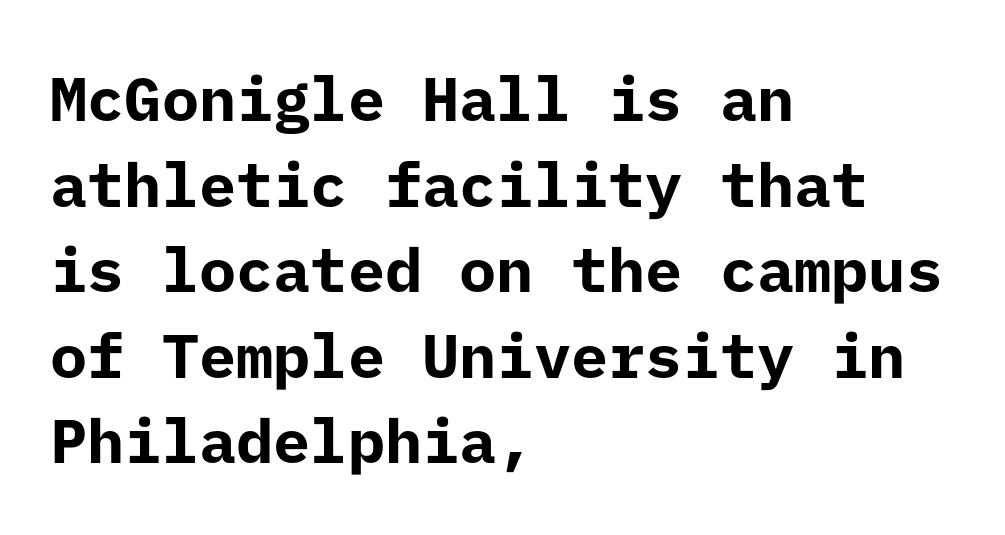
Q: Is the text bold? A: Yes.
Q: Is the text italic (slanted)? A: No, it is upright.
Q: Is the typeface a serif or a sans-serif typeface? A: Sans-serif.
Q: Is the text underlined? A: No.
Q: How is the paragraph aligned? A: Left-aligned.
Q: Is the spacing between letters normal or unusually wide? A: Normal.
Q: Is the spacing between lines tight, normal or loose? A: Normal.
Q: Width (condensed, normal, or wide)? A: Normal.
Q: Stroke contrast? A: Low.
Q: x-height? A: Medium.
